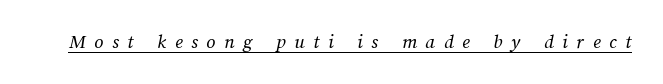
Letter spacing: wide. What decoration does the sample have? An underline. Weight: in the light-to-regular range.
